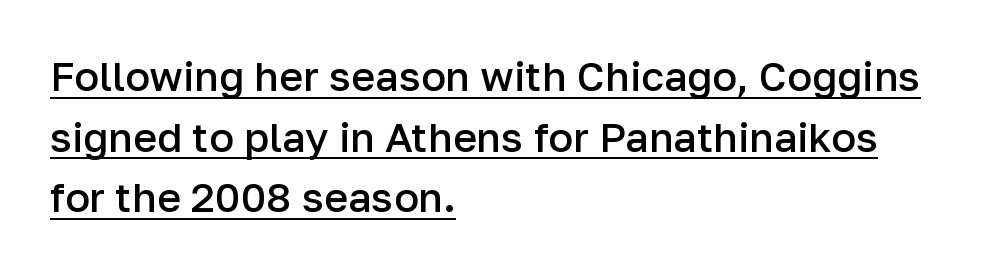
{"serif": "no", "italic": "no", "bold": "semi", "weight": "semibold", "width": "normal", "stroke_contrast": "low", "x_height": "medium", "monospaced": "no", "underline": "yes", "align": "left", "line_spacing": "normal", "line_spacing_ratio": 1.48, "letter_spacing": "normal", "letter_spacing_em": 0.0, "glyph_px": 41}
